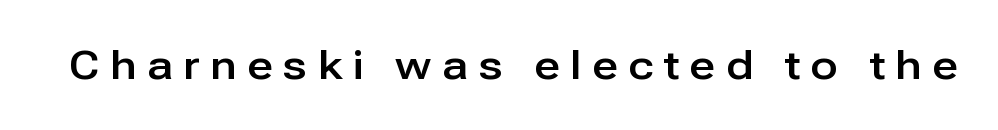
{"serif": "no", "italic": "no", "width": "normal", "stroke_contrast": "low", "x_height": "medium", "monospaced": "no", "underline": "no", "letter_spacing": "wide", "letter_spacing_em": 0.27, "glyph_px": 40}
